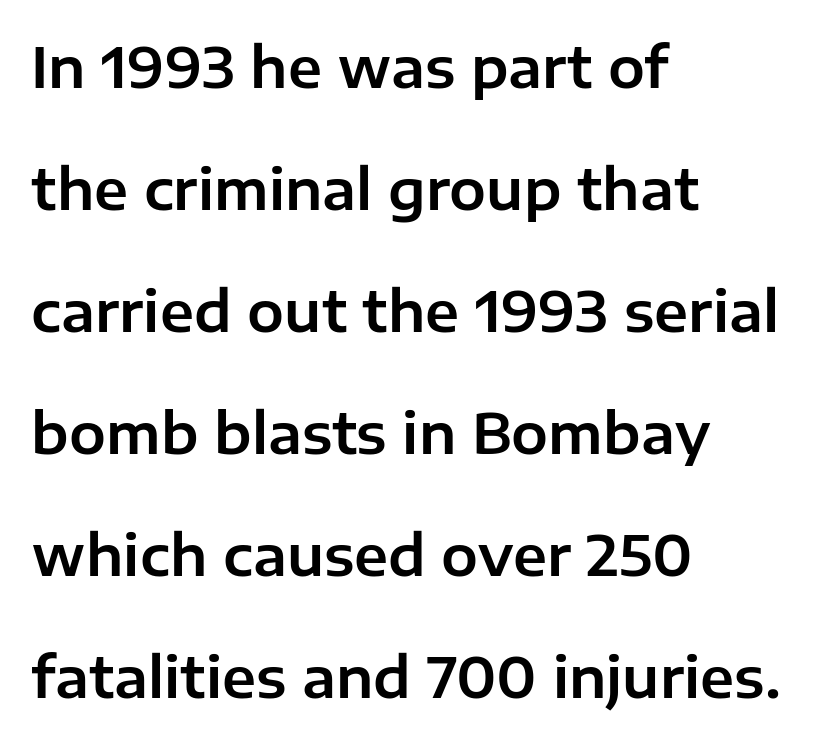
{"serif": "no", "italic": "no", "width": "normal", "stroke_contrast": "low", "x_height": "medium", "monospaced": "no", "underline": "no", "align": "left", "line_spacing": "loose", "line_spacing_ratio": 2.22, "letter_spacing": "normal", "letter_spacing_em": 0.0, "glyph_px": 55}
